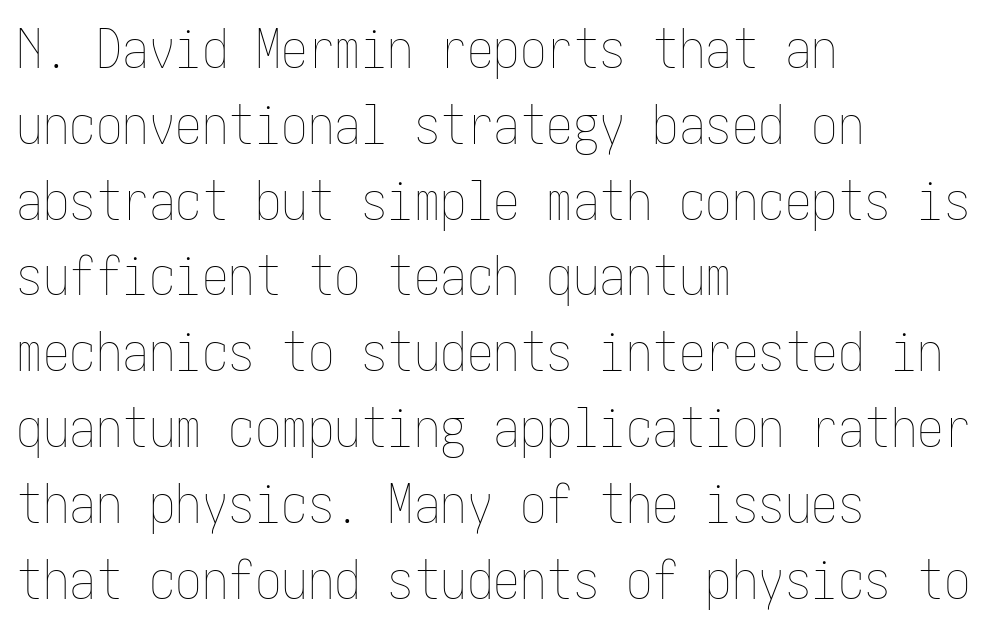
Q: Is the text bold? A: No.
Q: Is the text italic (slanted)? A: No, it is upright.
Q: Is the text underlined? A: No.
Q: How is the paragraph aligned? A: Left-aligned.
Q: Is the spacing between letters normal or unusually wide? A: Normal.
Q: Is the spacing between lines tight, normal or loose? A: Normal.
Q: Width (condensed, normal, or wide)? A: Condensed.
Q: Stroke contrast? A: Low.
Q: x-height? A: Medium.
